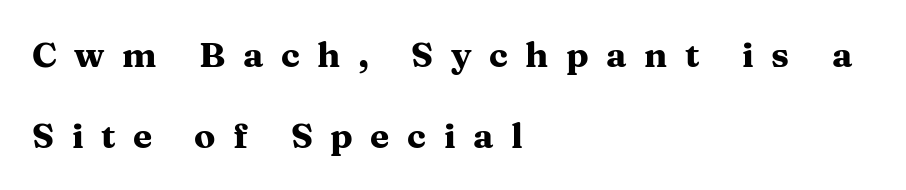
The image shows 35 px heavy, wide serif type, upright; set left-aligned, loose line spacing (2.32x), unusually wide letter spacing (+0.5 em), not underlined; medium stroke contrast and a medium x-height.
